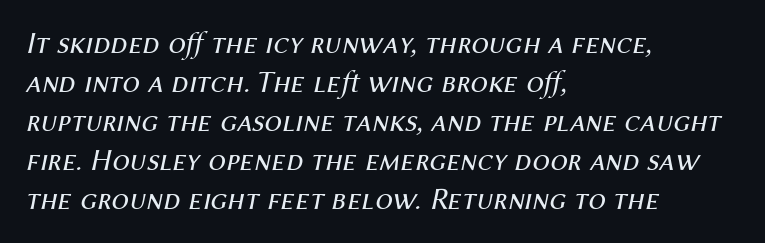
The image shows 31 px regular-weight type, italic (leaning right); set left-aligned, normal line spacing (1.26x), normal letter spacing, not underlined; medium stroke contrast and a medium x-height.
